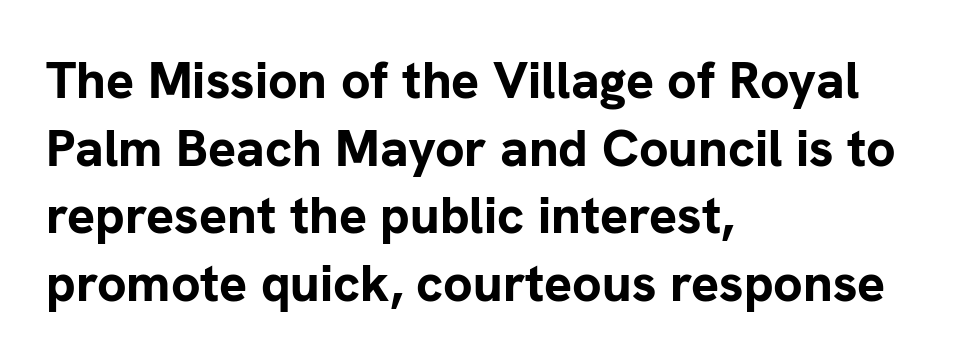
Q: Is the text bold? A: Yes.
Q: Is the text italic (slanted)? A: No, it is upright.
Q: Is the typeface a serif or a sans-serif typeface? A: Sans-serif.
Q: Is the text underlined? A: No.
Q: How is the paragraph aligned? A: Left-aligned.
Q: Is the spacing between letters normal or unusually wide? A: Normal.
Q: Is the spacing between lines tight, normal or loose? A: Normal.
Q: Width (condensed, normal, or wide)? A: Normal.
Q: Stroke contrast? A: Low.
Q: x-height? A: Medium.
Q: Monospaced? A: No.
